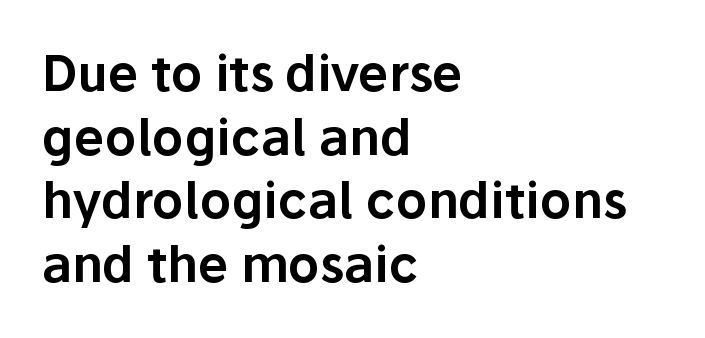
The image shows 49 px sans-serif type, upright; set left-aligned, normal line spacing (1.3x), normal letter spacing, not underlined; low stroke contrast and a medium x-height.
